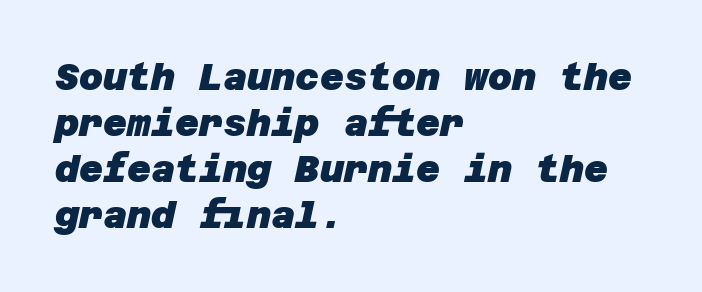
The image shows 37 px heavy sans-serif type; set left-aligned, line spacing 1.24x, normal letter spacing, not underlined; low stroke contrast and a large x-height.
